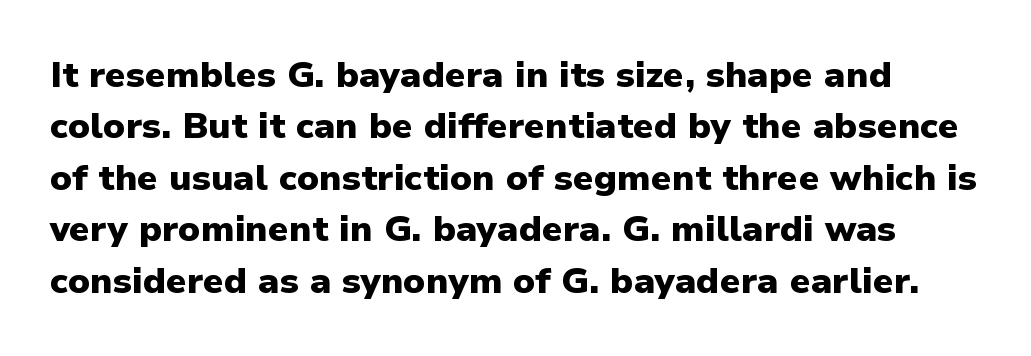
The text was rendered using a sans face with plain stroke endings. Whoever set this chose a conventional vertical rhythm. Looks like regular typesetting: each glyph gets only the width it needs. Unmarked baselines from the first word to the last. No italicization has been applied; the sample stays upright. Notice how thick the strokes are: this is what a full bold looks like.
